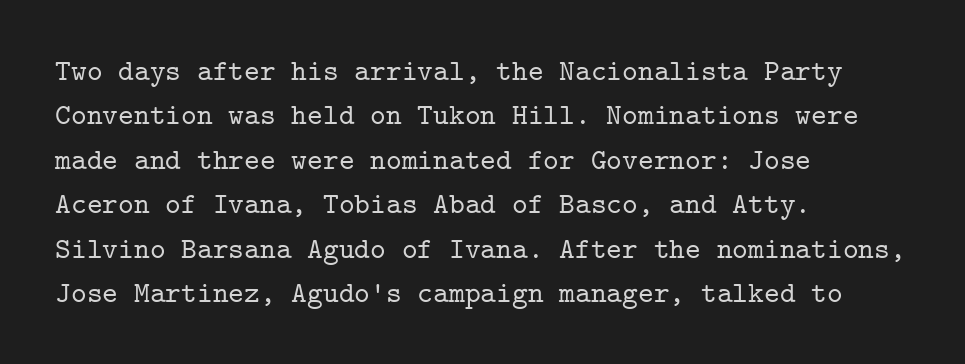
Characters remain perfectly vertical along every line. This rendering features lettering with no underline. Examine the stroke ends and you'll spot serifs. Here the designer chose a console-style face with uniform glyph widths. The rendering anchors every line to the left-hand side. Notice how descenders clear the ascenders below comfortably — that's standard leading.
